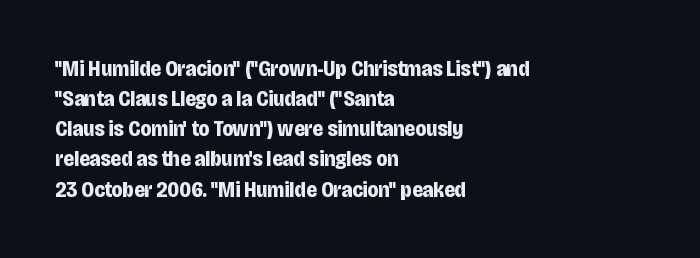
{"italic": "no", "bold": "yes", "underline": "no", "align": "left", "line_spacing": "normal", "line_spacing_ratio": 1.37, "letter_spacing": "normal", "letter_spacing_em": 0.0, "glyph_px": 22}
